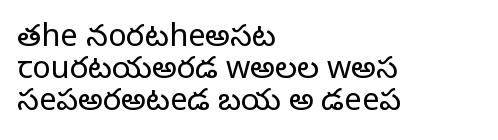
The image shows 31 px light sans-serif type, upright; set left-aligned, tight line spacing (1.03x), normal letter spacing, not underlined; low stroke contrast and a medium x-height.
